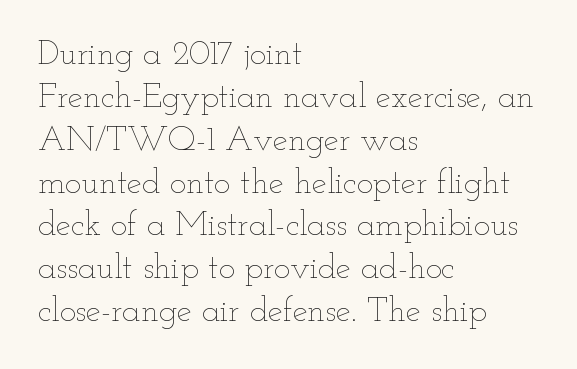
{"italic": "no", "bold": "no", "weight": "thin", "width": "wide", "stroke_contrast": "low", "x_height": "small", "monospaced": "no", "underline": "no", "align": "left", "line_spacing": "normal", "line_spacing_ratio": 1.26, "letter_spacing": "normal", "letter_spacing_em": 0.0, "glyph_px": 34}
